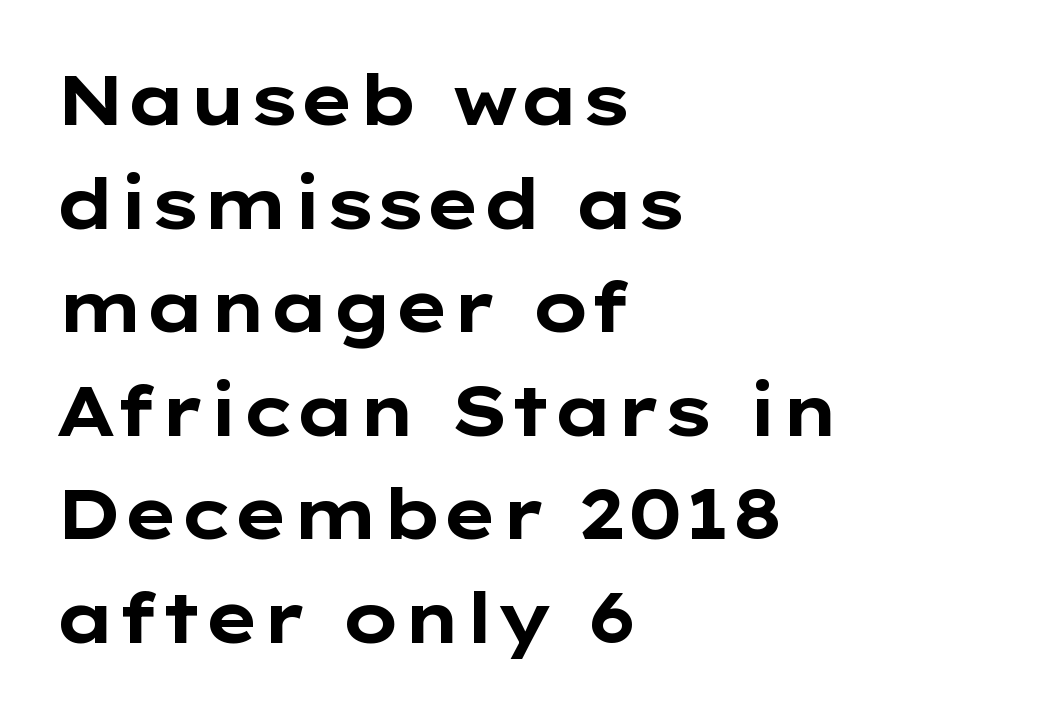
{"serif": "no", "italic": "no", "bold": "yes", "weight": "bold", "width": "wide", "stroke_contrast": "low", "x_height": "medium", "monospaced": "no", "underline": "no", "align": "left", "line_spacing": "normal", "line_spacing_ratio": 1.48, "letter_spacing": "normal", "letter_spacing_em": 0.0, "glyph_px": 70}
